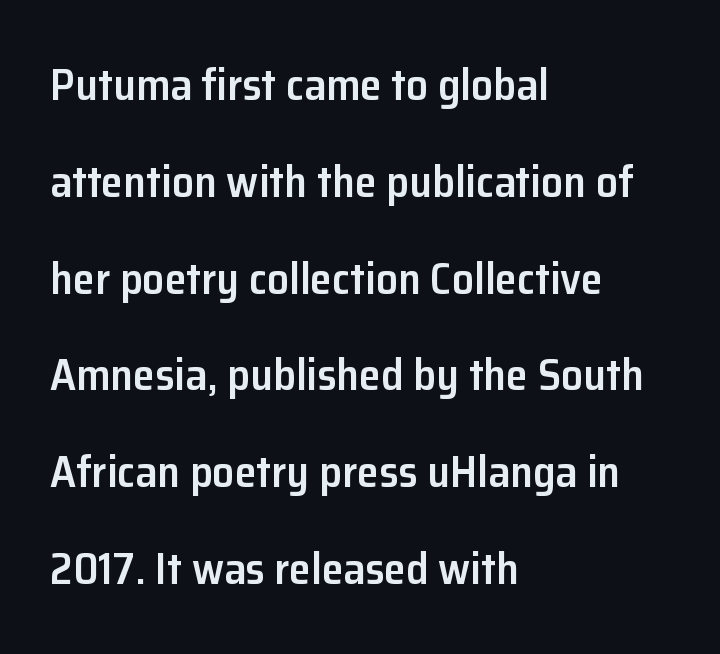
The image shows 44 px semibold sans-serif type, upright; set left-aligned, loose line spacing (2.2x), normal letter spacing, not underlined; low stroke contrast and a medium x-height.
